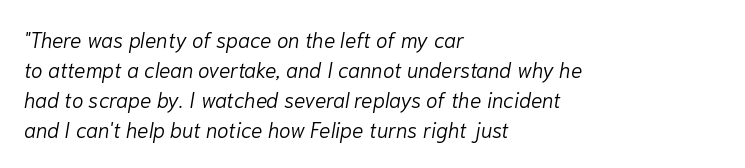
Q: Is the text bold? A: No.
Q: Is the text italic (slanted)? A: Yes, it leans right by about 10 degrees.
Q: Is the text underlined? A: No.
Q: How is the paragraph aligned? A: Left-aligned.
Q: Is the spacing between letters normal or unusually wide? A: Normal.
Q: Is the spacing between lines tight, normal or loose? A: Normal.
